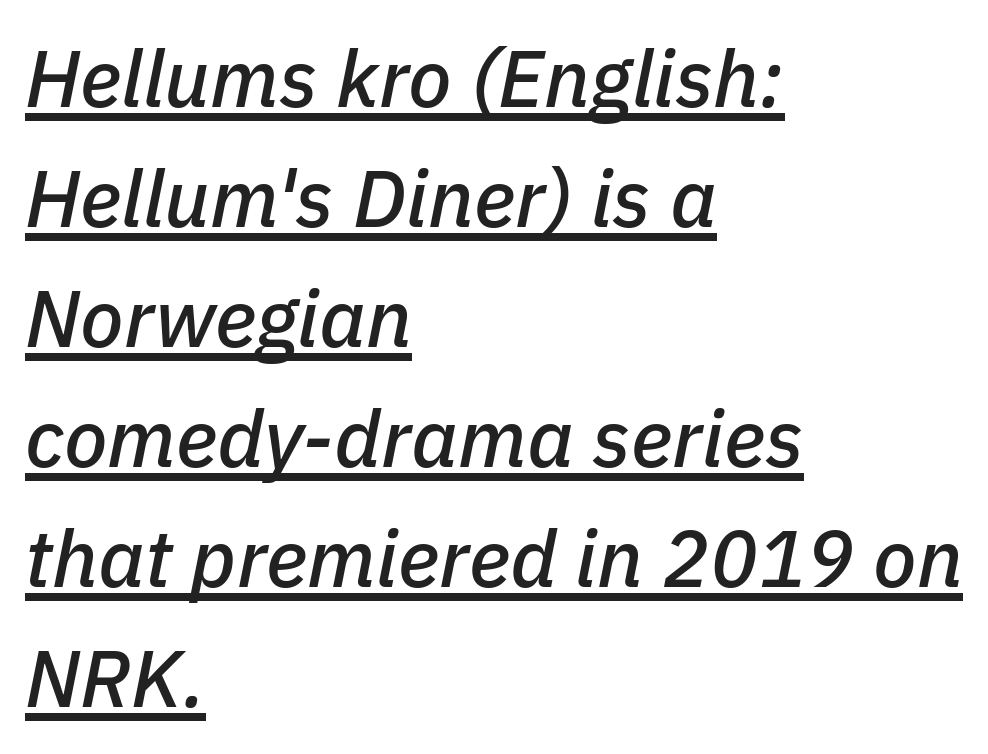
The image shows 80 px text type, italic (leaning right); set left-aligned, normal line spacing (1.5x), normal letter spacing, underlined; low stroke contrast and a medium x-height.
